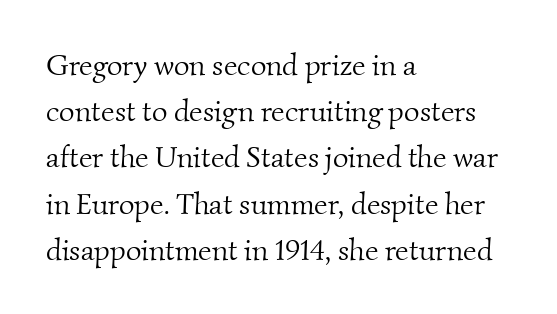
Q: Is the text bold? A: No.
Q: Is the typeface a serif or a sans-serif typeface? A: Serif.
Q: Is the text underlined? A: No.
Q: How is the paragraph aligned? A: Left-aligned.
Q: Is the spacing between letters normal or unusually wide? A: Normal.
Q: Is the spacing between lines tight, normal or loose? A: Normal.
Q: Width (condensed, normal, or wide)? A: Normal.
Q: Stroke contrast? A: Medium.
Q: x-height? A: Small.
Q: Monospaced? A: No.
